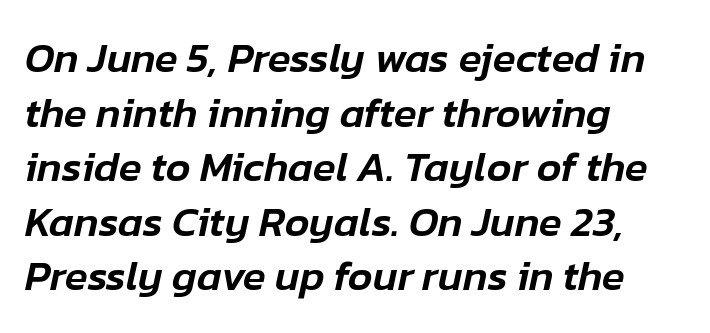
{"italic": "yes", "lean": "right", "slant_degrees": 12, "width": "normal", "stroke_contrast": "low", "x_height": "medium", "monospaced": "no", "underline": "no", "align": "left", "line_spacing": "normal", "line_spacing_ratio": 1.3, "letter_spacing": "normal", "letter_spacing_em": 0.0, "glyph_px": 42}
